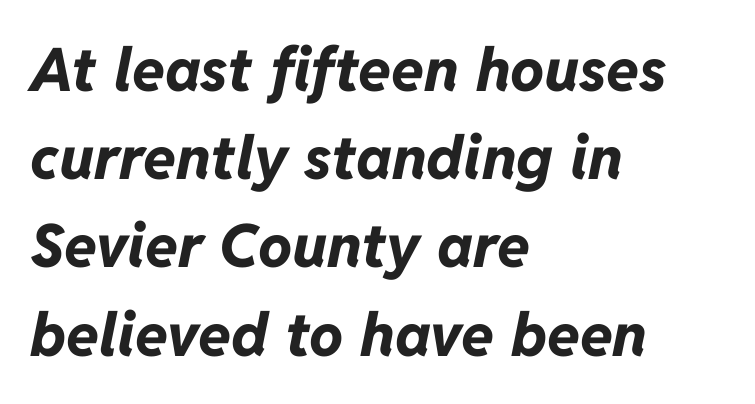
Q: Is the text bold? A: Yes.
Q: Is the text italic (slanted)? A: Yes, it leans right by about 11 degrees.
Q: Is the text underlined? A: No.
Q: How is the paragraph aligned? A: Left-aligned.
Q: Is the spacing between letters normal or unusually wide? A: Normal.
Q: Is the spacing between lines tight, normal or loose? A: Normal.
Q: Width (condensed, normal, or wide)? A: Normal.
Q: Stroke contrast? A: Low.
Q: x-height? A: Medium.
Q: Monospaced? A: No.
